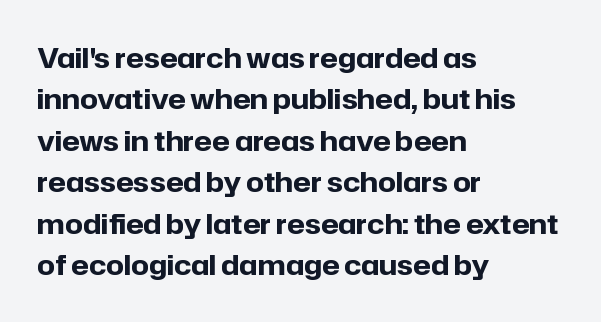
The image shows 28 px bold sans-serif type, upright; set left-aligned, normal line spacing (1.48x), normal letter spacing, not underlined; low stroke contrast and a medium x-height.
